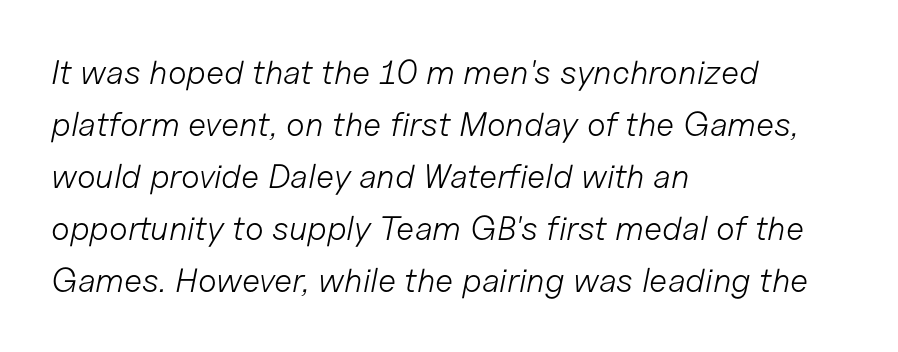
Is the block centered? No — it sits flush against the left margin. The space beneath each line is pristine and unruled. Does the lettering tilt? It does — this is italic. Weight: in the light-to-regular range.
